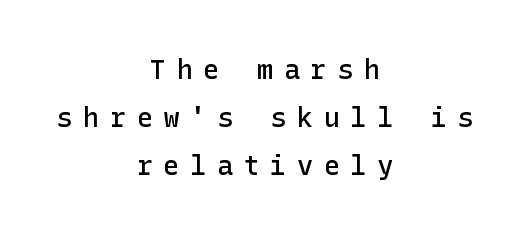
{"italic": "no", "bold": "semi", "underline": "no", "align": "center", "line_spacing_ratio": 1.78, "letter_spacing": "wide", "letter_spacing_em": 0.39, "glyph_px": 27}
